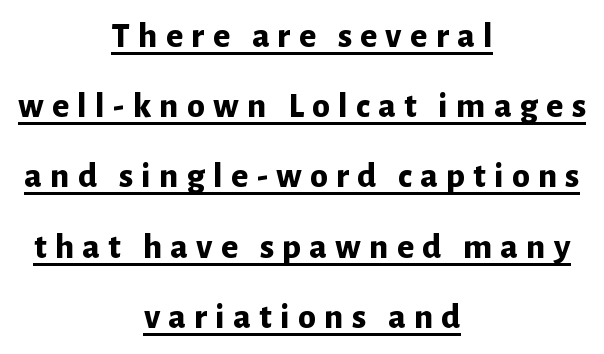
{"serif": "no", "italic": "no", "bold": "yes", "weight": "bold", "width": "normal", "stroke_contrast": "low", "x_height": "medium", "monospaced": "no", "underline": "yes", "align": "center", "line_spacing": "loose", "line_spacing_ratio": 1.95, "letter_spacing": "wide", "letter_spacing_em": 0.23, "glyph_px": 36}
